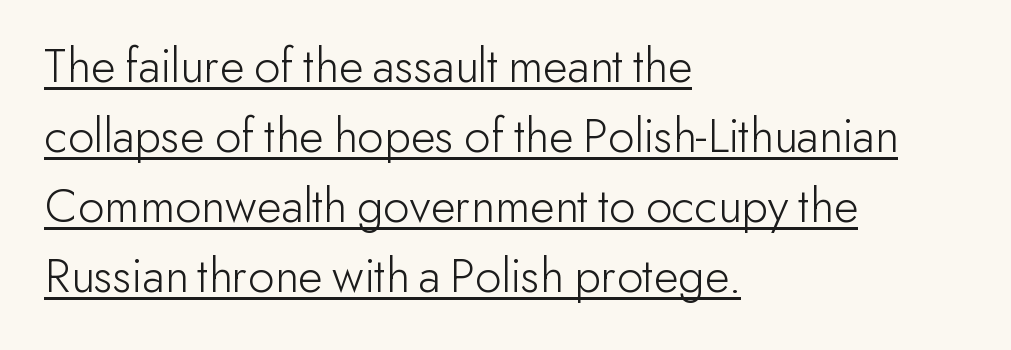
{"serif": "no", "italic": "no", "bold": "no", "weight": "light", "width": "normal", "stroke_contrast": "low", "x_height": "small", "monospaced": "no", "underline": "yes", "align": "left", "line_spacing": "normal", "line_spacing_ratio": 1.37, "letter_spacing": "normal", "letter_spacing_em": 0.0, "glyph_px": 51}
